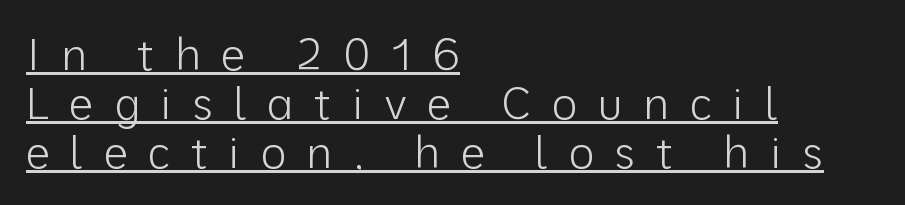
The image shows 44 px light sans-serif type, upright; set left-aligned, tight line spacing (1.11x), unusually wide letter spacing (+0.46 em), underlined; low stroke contrast and a medium x-height.
